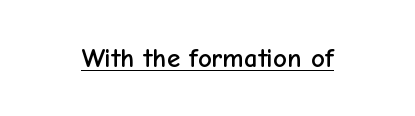
The image shows 27 px text type, upright; set normal letter spacing, underlined.
